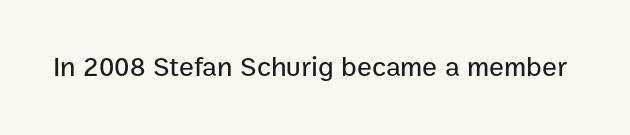
Tracking here is standard; glyphs follow each other at the usual distance. You can tell it's not italic because the verticals are truly vertical. Typographically, this falls in the sans-serif category. The letters advance in unequal steps, a hallmark of proportional type. No word sits above an underline.
